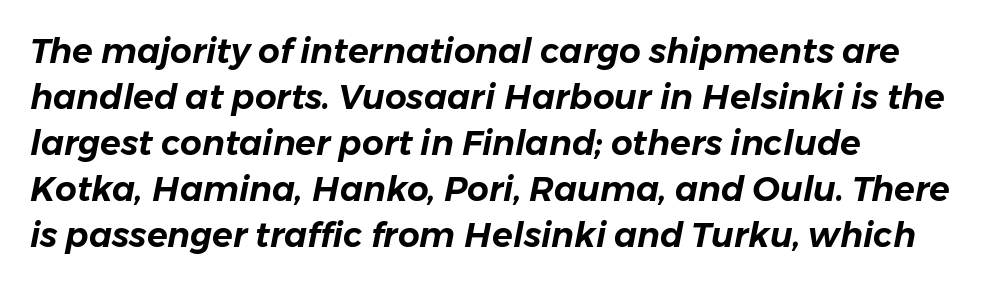
The image shows 34 px text type, italic (leaning right); set left-aligned, normal line spacing (1.35x), normal letter spacing, not underlined; low stroke contrast and a medium x-height.
